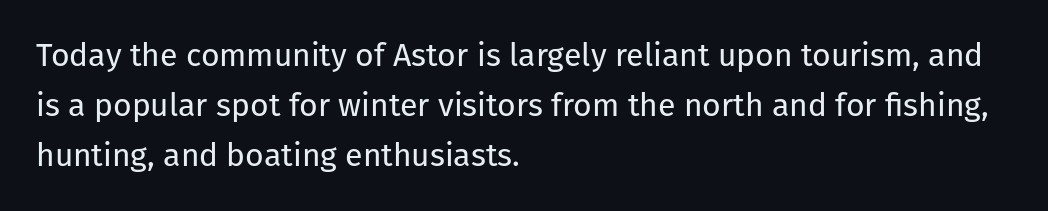
Q: Is the text bold? A: No.
Q: Is the text italic (slanted)? A: No, it is upright.
Q: Is the typeface a serif or a sans-serif typeface? A: Sans-serif.
Q: Is the text underlined? A: No.
Q: How is the paragraph aligned? A: Left-aligned.
Q: Is the spacing between letters normal or unusually wide? A: Normal.
Q: Is the spacing between lines tight, normal or loose? A: Normal.
Q: Width (condensed, normal, or wide)? A: Normal.
Q: Stroke contrast? A: Low.
Q: x-height? A: Medium.
Q: Monospaced? A: No.
